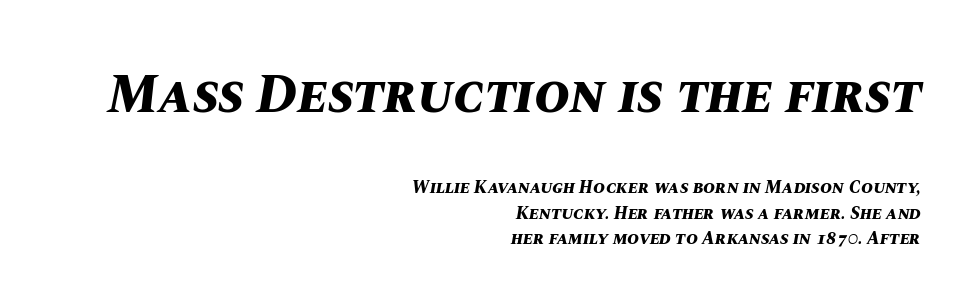
The image shows 54 px bold type, italic (leaning right); set right-aligned, normal line spacing (1.41x), normal letter spacing, not underlined; the first (top) block is 3.0x larger; medium stroke contrast and a large x-height.
